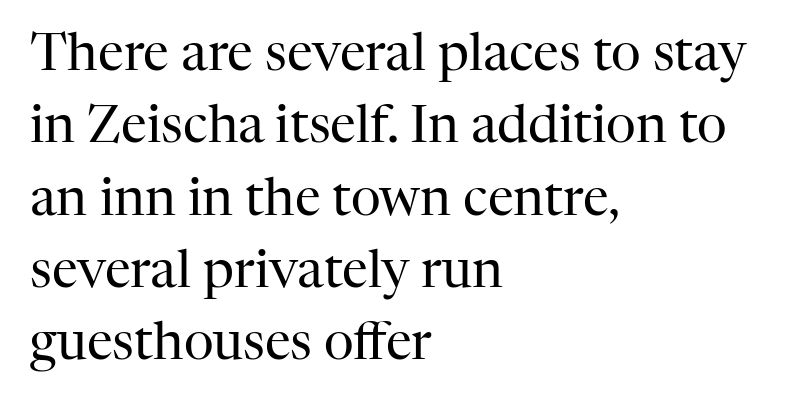
The image shows 52 px regular-weight serif type, upright; set left-aligned, normal line spacing (1.39x), normal letter spacing, not underlined; high stroke contrast and a medium x-height.
